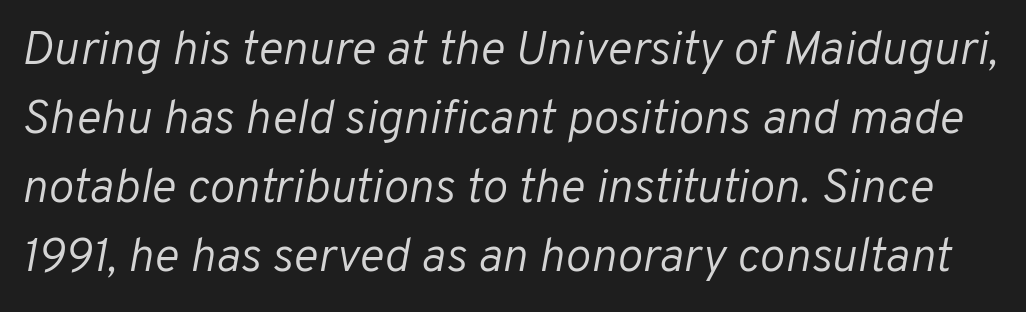
Q: Is the text bold? A: No.
Q: Is the text italic (slanted)? A: Yes, it leans right by about 10 degrees.
Q: Is the text underlined? A: No.
Q: Is the spacing between letters normal or unusually wide? A: Normal.
Q: Is the spacing between lines tight, normal or loose? A: Normal.
Q: Width (condensed, normal, or wide)? A: Normal.
Q: Stroke contrast? A: Low.
Q: x-height? A: Medium.
Q: Monospaced? A: No.
